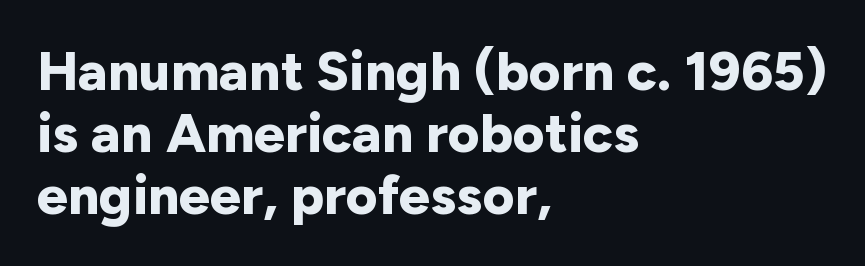
The image shows 55 px bold sans-serif type, upright; set left-aligned, tight line spacing (1.13x), normal letter spacing, not underlined; low stroke contrast and a medium x-height.
